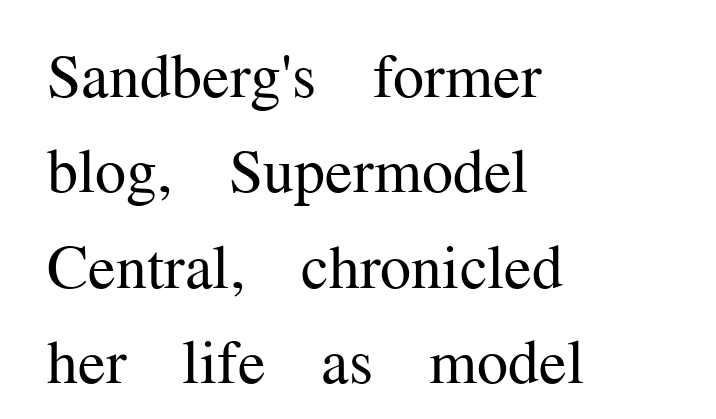
{"serif": "yes", "italic": "no", "bold": "no", "weight": "regular", "width": "normal", "stroke_contrast": "medium", "x_height": "medium", "monospaced": "no", "underline": "no", "align": "left", "line_spacing": "normal", "line_spacing_ratio": 1.54, "letter_spacing": "normal", "letter_spacing_em": 0.0, "glyph_px": 62}
